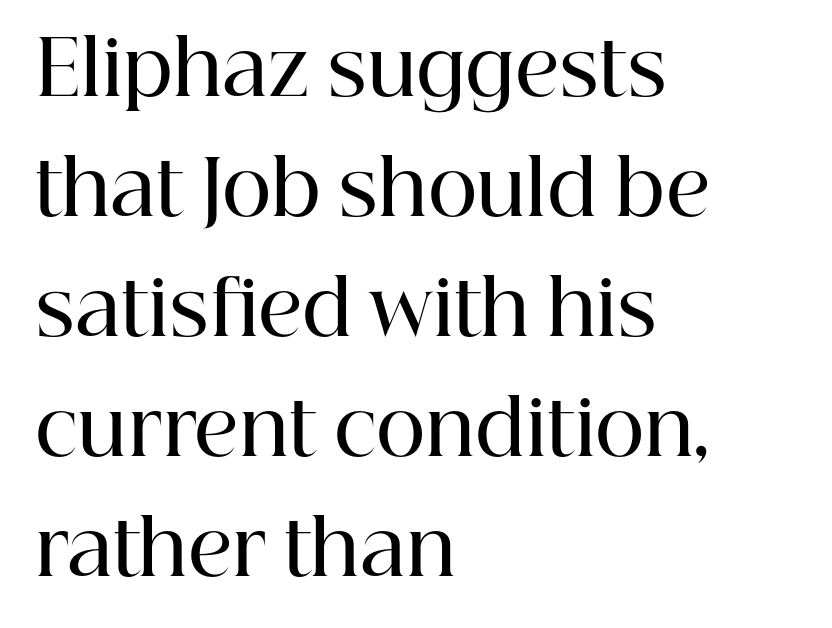
Q: Is the text bold? A: Semi-bold.
Q: Is the text italic (slanted)? A: No, it is upright.
Q: Is the typeface a serif or a sans-serif typeface? A: Serif.
Q: Is the text underlined? A: No.
Q: How is the paragraph aligned? A: Left-aligned.
Q: Is the spacing between letters normal or unusually wide? A: Normal.
Q: Is the spacing between lines tight, normal or loose? A: Normal.
Q: Width (condensed, normal, or wide)? A: Normal.
Q: Stroke contrast? A: High.
Q: x-height? A: Medium.
Q: Monospaced? A: No.
